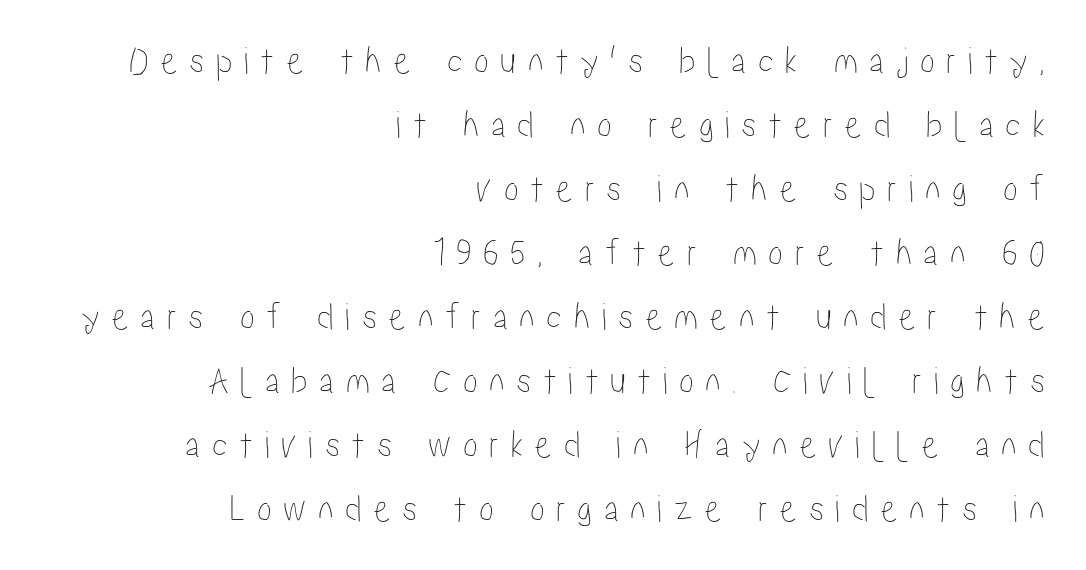
Clear beneath every line of the passage. This sample uses expanded letter spacing, leaving extra air between glyphs. The rendering anchors every line to the right-hand side. Leading matches the norm, producing a regular column. Varying glyph widths throughout — classic text-font behaviour.
